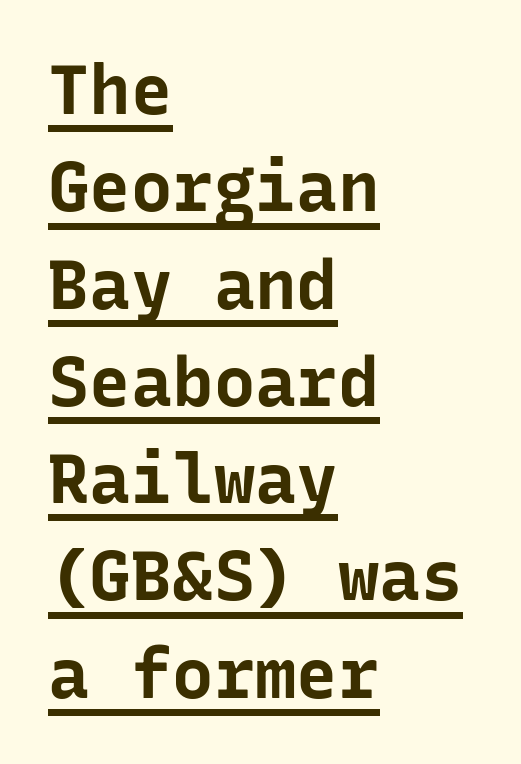
The image shows 69 px bold sans-serif type, upright, monospaced; set left-aligned, normal line spacing (1.41x), normal letter spacing, underlined; low stroke contrast and a medium x-height.
